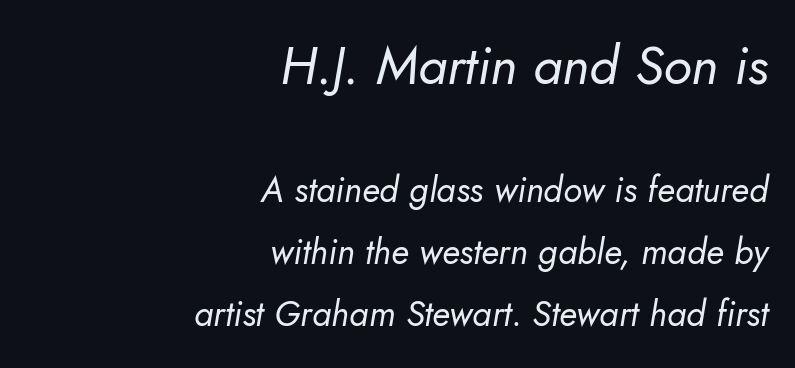
The image shows 53 px regular-weight type, italic (leaning right); set right-aligned, line spacing 1.78x, normal letter spacing, not underlined; the first (top) block is 1.51x larger; low stroke contrast and a small x-height.
